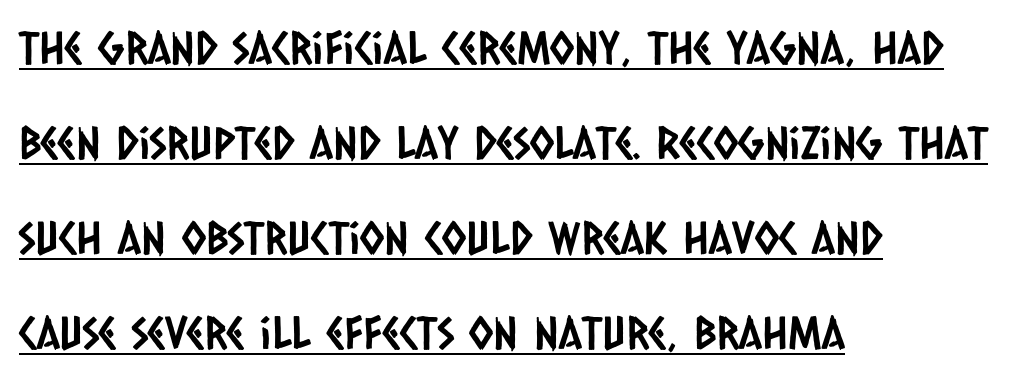
Q: Is the typeface a serif or a sans-serif typeface? A: Sans-serif.
Q: Is the text underlined? A: Yes.
Q: How is the paragraph aligned? A: Left-aligned.
Q: Is the spacing between letters normal or unusually wide? A: Normal.
Q: Is the spacing between lines tight, normal or loose? A: Loose.
Q: Width (condensed, normal, or wide)? A: Condensed.
Q: Stroke contrast? A: Low.
Q: x-height? A: Large.
Q: Monospaced? A: No.
